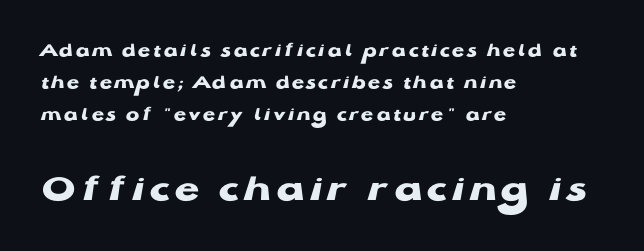
The typography opts for an upright posture over an oblique one. The sample has been set heavy, in full bold. If you drew a ruler down the left edge, every line would touch it. Glance below the letters and you will spot only blank space. The passage shown is typed in a proportional face where columns would drift.
